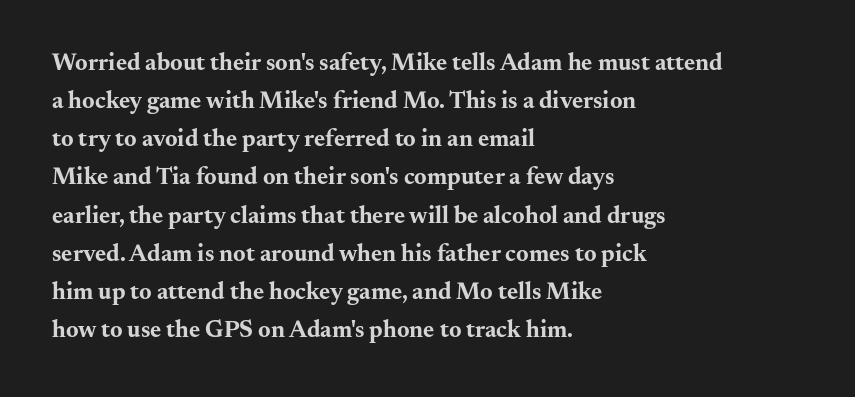
The image shows 24 px bold type, upright; set left-aligned, normal line spacing (1.59x), normal letter spacing, not underlined.
